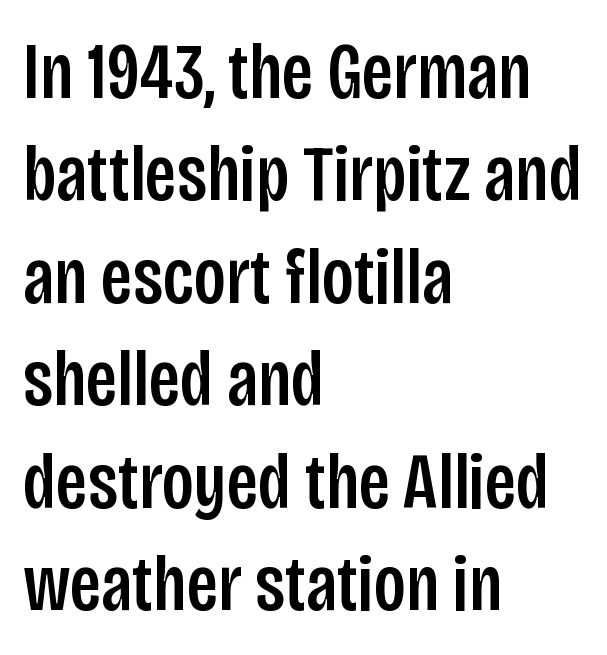
Q: Is the text italic (slanted)? A: No, it is upright.
Q: Is the typeface a serif or a sans-serif typeface? A: Sans-serif.
Q: Is the text underlined? A: No.
Q: How is the paragraph aligned? A: Left-aligned.
Q: Is the spacing between letters normal or unusually wide? A: Normal.
Q: Is the spacing between lines tight, normal or loose? A: Normal.
Q: Width (condensed, normal, or wide)? A: Condensed.
Q: Stroke contrast? A: Low.
Q: x-height? A: Large.
Q: Monospaced? A: No.
